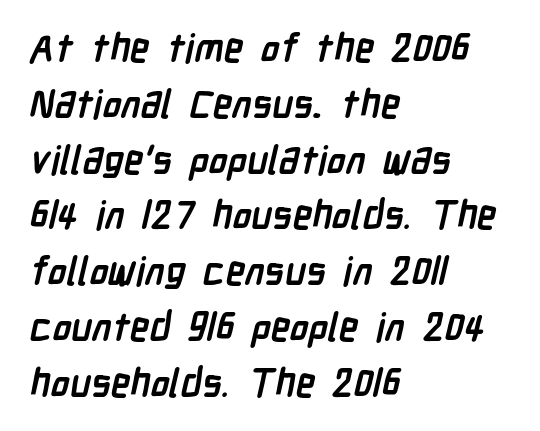
The image shows 39 px semibold, condensed sans-serif type; set left-aligned, normal line spacing (1.43x), normal letter spacing, not underlined; low stroke contrast and a medium x-height.
